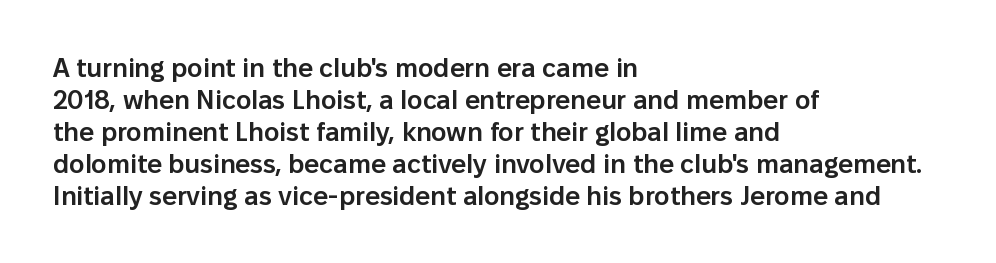
Each row of text sits above clean, open space. In CSS terms this would be text-align: left. Is the type bold? Partly — it's a semibold, heavier than regular but not fully bold. The font's upright variant was chosen for this text. Nothing unusual about the tracking: characters are spaced as the font intends.
